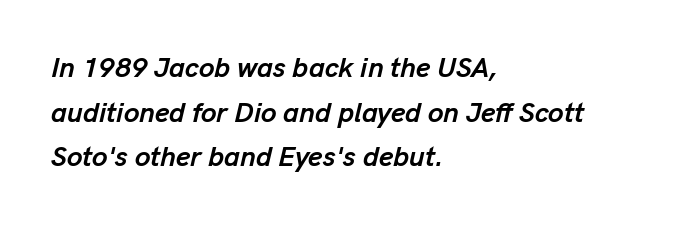
Here the designer chose a conventional face with non-uniform glyph widths. The font is running at its bold setting. Successive baselines arrive at the customary interval. Honestly, there is no underline to notice here at all. Emphasis-style slanted type is in use.
